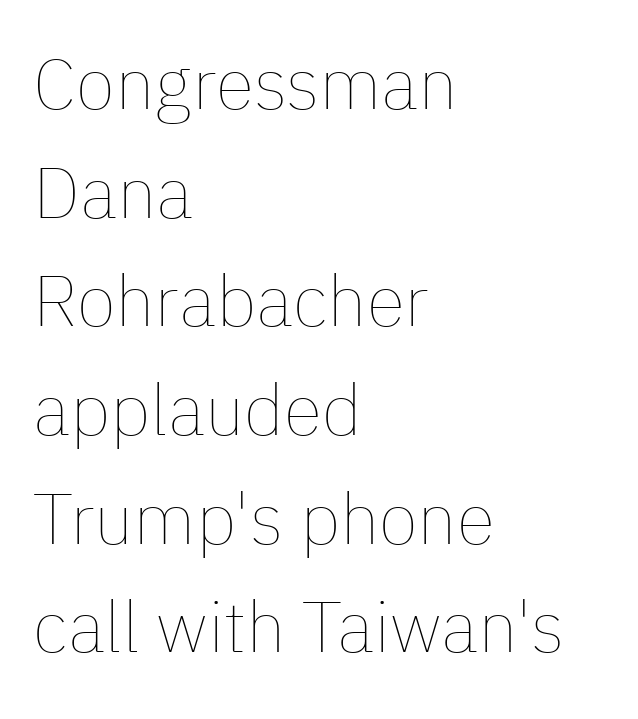
{"italic": "no", "bold": "no", "weight": "thin", "width": "normal", "stroke_contrast": "low", "x_height": "medium", "monospaced": "no", "underline": "no", "align": "left", "line_spacing": "normal", "line_spacing_ratio": 1.53, "letter_spacing": "normal", "letter_spacing_em": 0.0, "glyph_px": 71}
